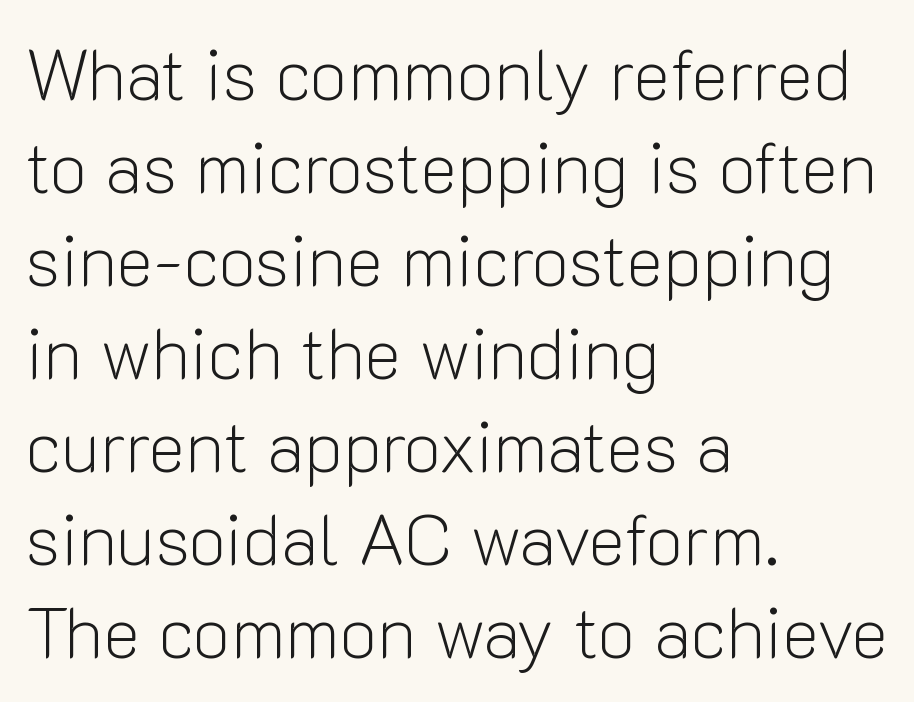
Q: Is the text bold? A: No.
Q: Is the text italic (slanted)? A: No, it is upright.
Q: Is the typeface a serif or a sans-serif typeface? A: Sans-serif.
Q: Is the text underlined? A: No.
Q: How is the paragraph aligned? A: Left-aligned.
Q: Is the spacing between letters normal or unusually wide? A: Normal.
Q: Is the spacing between lines tight, normal or loose? A: Normal.
Q: Width (condensed, normal, or wide)? A: Normal.
Q: Stroke contrast? A: Low.
Q: x-height? A: Medium.
Q: Monospaced? A: No.
